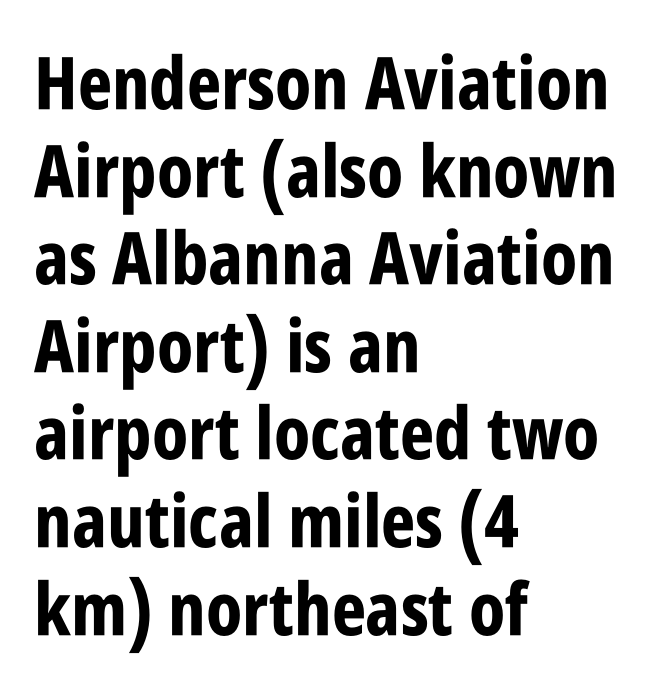
Q: Is the text bold? A: Yes.
Q: Is the text italic (slanted)? A: No, it is upright.
Q: Is the typeface a serif or a sans-serif typeface? A: Sans-serif.
Q: Is the text underlined? A: No.
Q: How is the paragraph aligned? A: Left-aligned.
Q: Is the spacing between letters normal or unusually wide? A: Normal.
Q: Width (condensed, normal, or wide)? A: Condensed.
Q: Stroke contrast? A: Low.
Q: x-height? A: Large.
Q: Monospaced? A: No.
